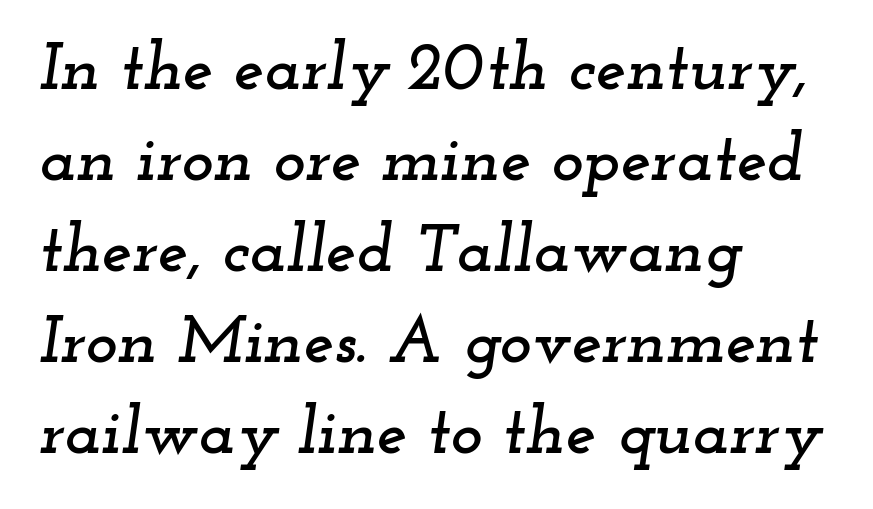
{"serif": "yes", "italic": "yes", "lean": "right", "slant_degrees": 12, "width": "wide", "stroke_contrast": "low", "x_height": "small", "monospaced": "no", "underline": "no", "align": "left", "line_spacing": "normal", "line_spacing_ratio": 1.34, "letter_spacing": "normal", "letter_spacing_em": 0.0, "glyph_px": 68}
